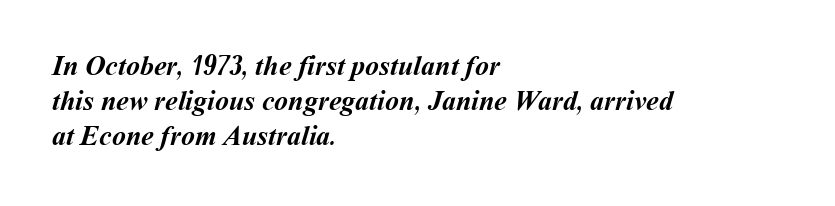
Emphasis by weight is at full strength: bold. In terms of leading, this rendering sits right in the middle. The rendering anchors every line to the left-hand side. These lines are rendered in a variable-pitch font. Glance below the letters and you will spot only blank space.
